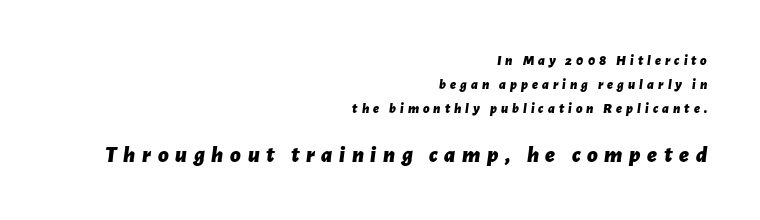
The image shows 23 px bold type, italic (leaning right); set right-aligned, normal line spacing (1.7x), unusually wide letter spacing (+0.29 em), not underlined; the second (bottom) block is 1.64x larger.
